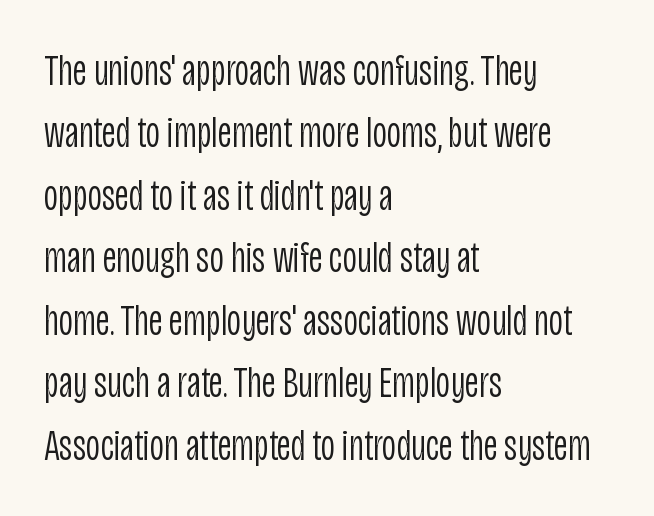
The designer left line spacing at the default. A clean baseline with only descenders dipping below it. Spacing between characters is what you'd get straight out of the box. The passage is arranged the way most books set body copy — flush left. Posture: upright roman.
